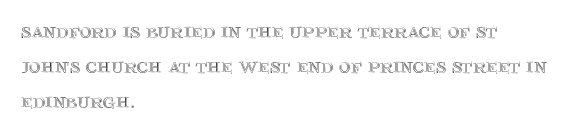
The vertical gap from one line to the next is medium. In terms of posture, this sample is upright. The ragged edge is on the right, which tells us the setting is flush left. Look at the tracking — it's just the regular setting, nothing added. Only glyphs here, with clear space below each row.
